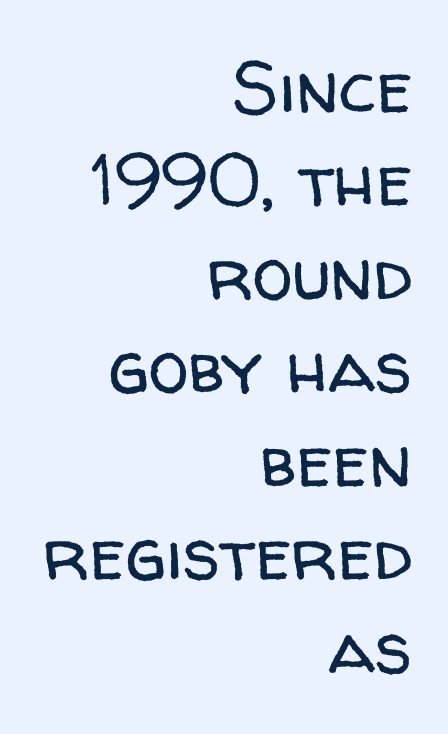
{"serif": "no", "italic": "no", "bold": "no", "weight": "regular", "width": "normal", "stroke_contrast": "low", "x_height": "medium", "monospaced": "no", "underline": "no", "align": "right", "line_spacing": "normal", "line_spacing_ratio": 1.28, "letter_spacing": "normal", "letter_spacing_em": 0.0, "glyph_px": 73}
